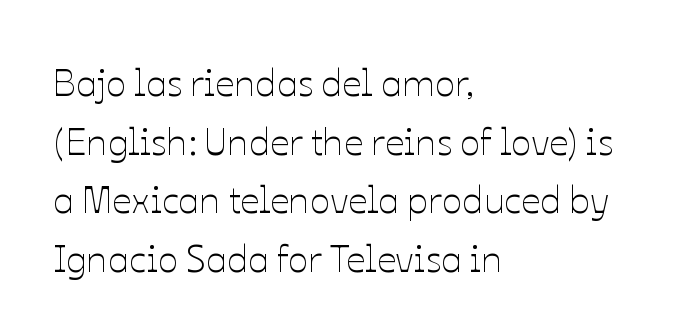
Leading matches the norm, producing a regular column. Compared with typical body copy, the letter spacing here is the same. Here the designer chose a conventional face with non-uniform glyph widths. Posture: upright roman.
